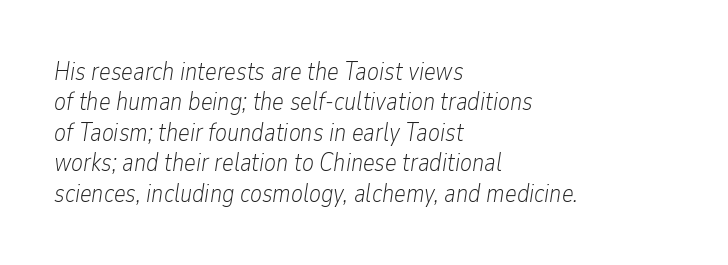
{"italic": "yes", "lean": "right", "slant_degrees": 9, "bold": "no", "underline": "no", "align": "left", "line_spacing_ratio": 1.22, "letter_spacing": "normal", "letter_spacing_em": 0.0, "glyph_px": 25}
